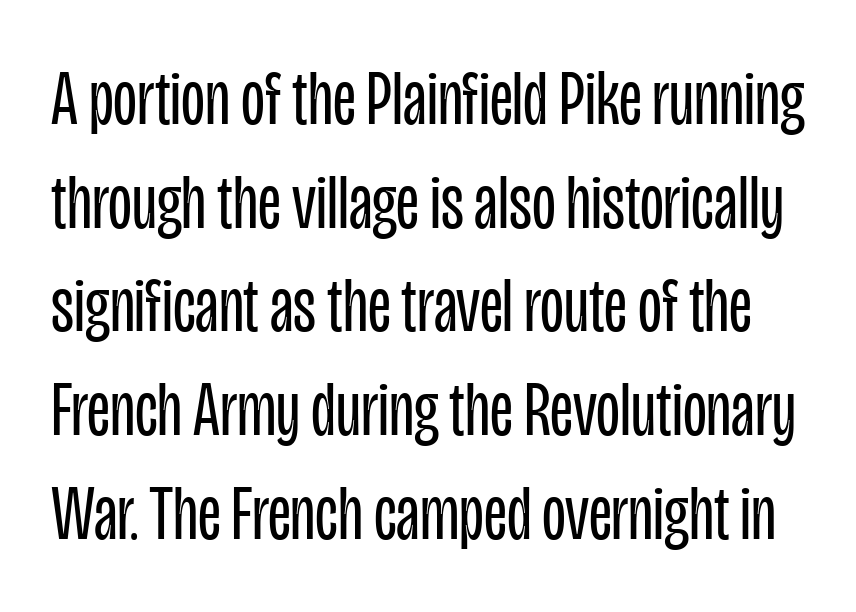
The image shows 78 px regular-weight, condensed sans-serif type, upright; set normal line spacing (1.33x), normal letter spacing, not underlined; low stroke contrast and a large x-height.
